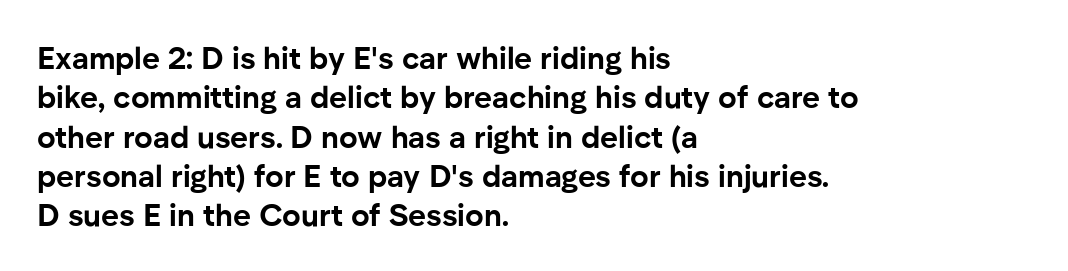
The typesetter chose a ragged-right arrangement here. A typesetter would call this zero additional tracking. A full-strength bold gives these letters their thick strokes. Nope, no serifs anywhere on these letters. Italic? Not at all — the glyphs are vertical. Do the characters align in a grid? No, the font is proportional.
